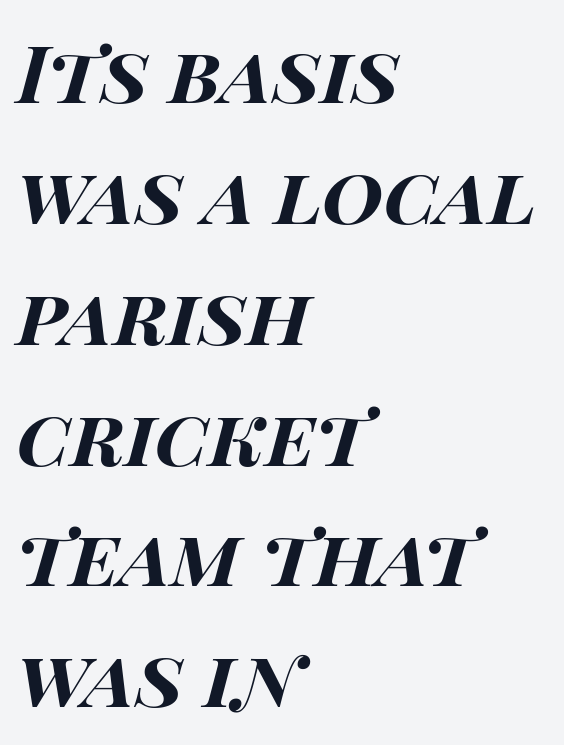
Q: Is the text bold? A: Yes.
Q: Is the text italic (slanted)? A: Yes, it leans right by about 15 degrees.
Q: Is the text underlined? A: No.
Q: How is the paragraph aligned? A: Left-aligned.
Q: Is the spacing between letters normal or unusually wide? A: Normal.
Q: Is the spacing between lines tight, normal or loose? A: Normal.
Q: Width (condensed, normal, or wide)? A: Wide.
Q: Stroke contrast? A: High.
Q: x-height? A: Large.
Q: Monospaced? A: No.
